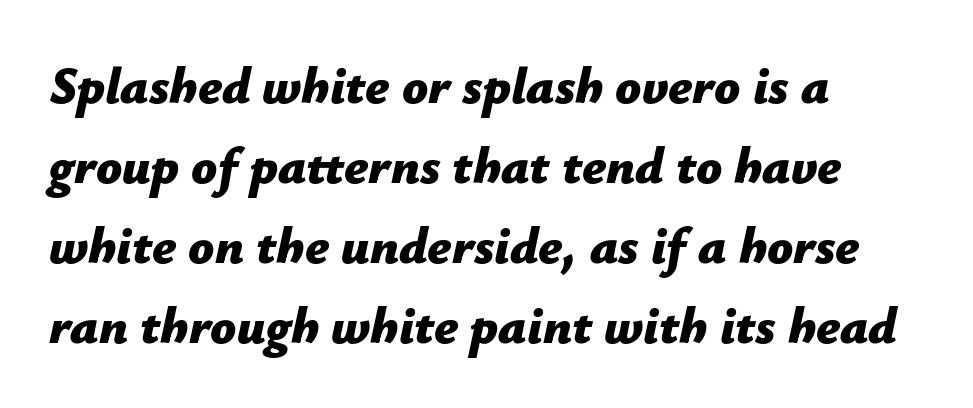
Q: Is the text bold? A: Yes.
Q: Is the text italic (slanted)? A: Yes, it leans right by about 12 degrees.
Q: Is the text underlined? A: No.
Q: How is the paragraph aligned? A: Left-aligned.
Q: Is the spacing between letters normal or unusually wide? A: Normal.
Q: Is the spacing between lines tight, normal or loose? A: Normal.
Q: Width (condensed, normal, or wide)? A: Normal.
Q: Stroke contrast? A: Low.
Q: x-height? A: Medium.
Q: Monospaced? A: No.
